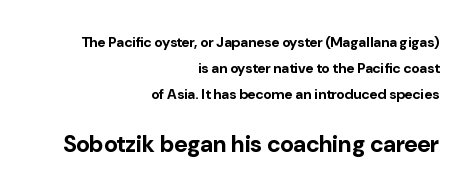
The image shows 23 px bold type, upright; set right-aligned, line spacing 1.84x, normal letter spacing, not underlined; the second (bottom) block is 1.64x larger.
